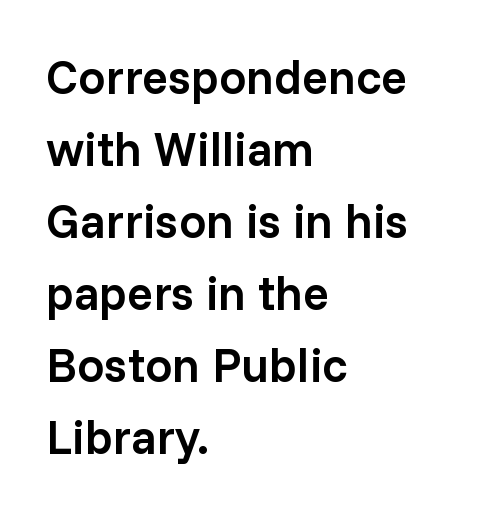
{"serif": "no", "italic": "no", "bold": "semi", "weight": "semibold", "width": "normal", "stroke_contrast": "low", "x_height": "medium", "monospaced": "no", "underline": "no", "align": "left", "line_spacing": "normal", "line_spacing_ratio": 1.5, "letter_spacing": "normal", "letter_spacing_em": 0.0, "glyph_px": 48}
